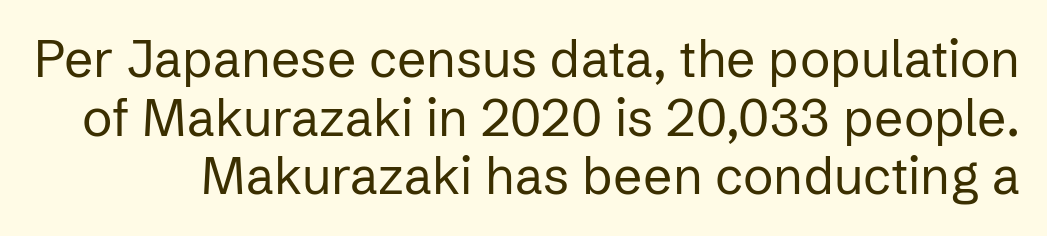
The image shows 51 px regular-weight sans-serif type, upright; set tight line spacing (1.15x), normal letter spacing, not underlined; low stroke contrast and a medium x-height.
